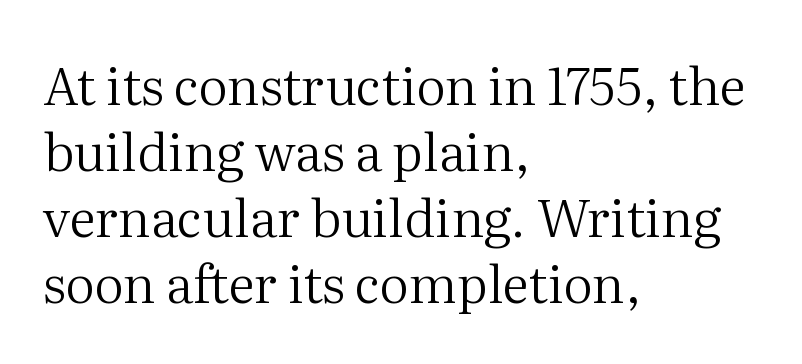
Ink coverage per letter is moderate at most. A classic flush-left, rag-right setting is used for this passage. No word sits above an underline. The type sits square on the baseline with zero lean. The font family rendered here belongs to the serif group.
